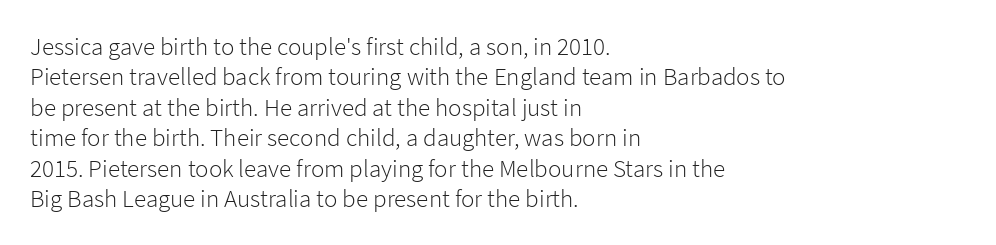
The image shows 25 px text type, upright; set left-aligned, line spacing 1.22x, normal letter spacing, not underlined.
